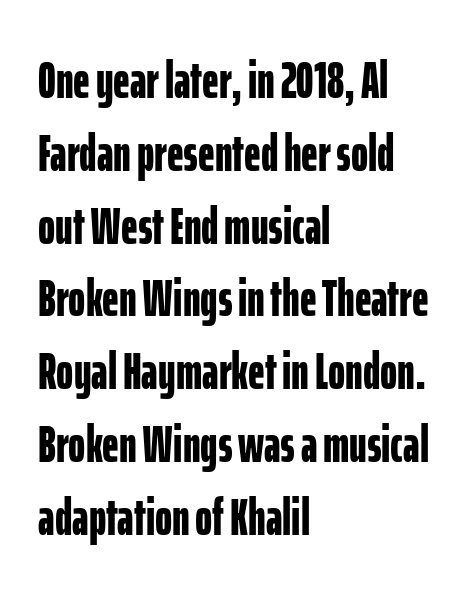
Proportional: the letters do not fall into vertical columns. How would I describe the line gaps? Plain and ordinary. The specimen reads as upright at a glance. The face used here is a sans, in the tradition of grotesques and geometrics. Compared with an ordinary text face, these strokes are far heavier — a full bold. Descender tails drop into unmarked territory.
